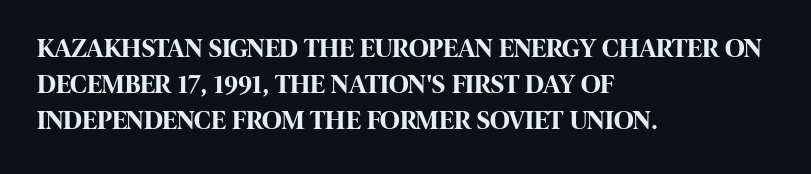
Q: Is the text bold? A: Yes.
Q: Is the text italic (slanted)? A: No, it is upright.
Q: Is the text underlined? A: No.
Q: How is the paragraph aligned? A: Left-aligned.
Q: Is the spacing between letters normal or unusually wide? A: Normal.
Q: Is the spacing between lines tight, normal or loose? A: Normal.
